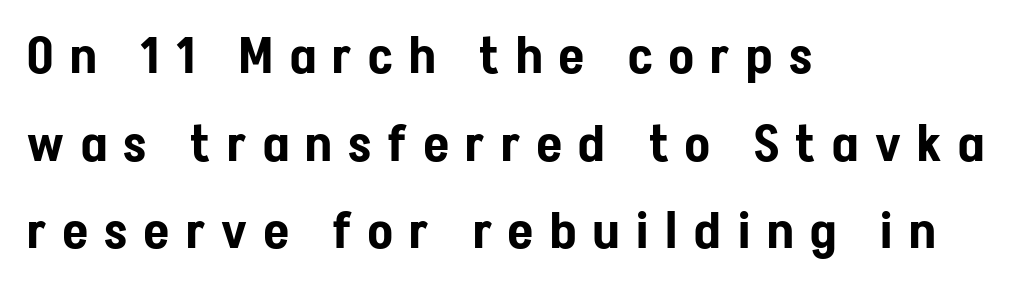
The zone under the glyphs is completely vacant. Does the copy run flush right? No — it runs flush left. Each letter's strokes conclude bluntly, with no projecting serifs. Designer's note — italics off, roman on. Spacing between characters has been opened up far beyond the box default.
